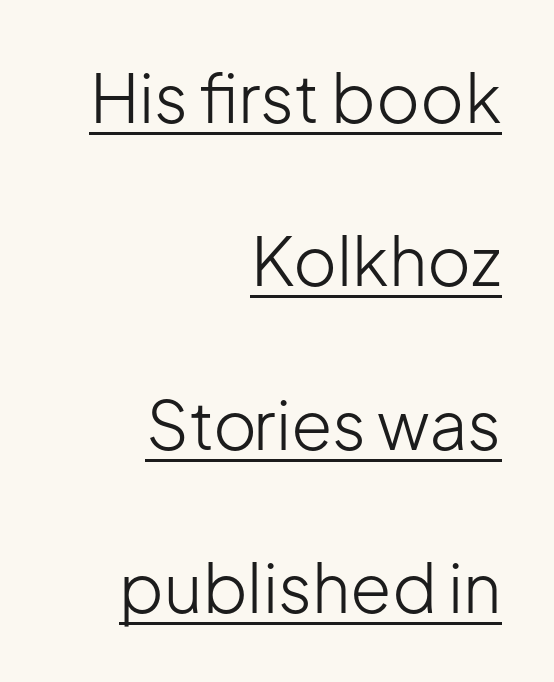
Q: Is the text bold? A: No.
Q: Is the text italic (slanted)? A: No, it is upright.
Q: Is the typeface a serif or a sans-serif typeface? A: Sans-serif.
Q: Is the text underlined? A: Yes.
Q: How is the paragraph aligned? A: Right-aligned.
Q: Is the spacing between letters normal or unusually wide? A: Normal.
Q: Is the spacing between lines tight, normal or loose? A: Loose.
Q: Width (condensed, normal, or wide)? A: Normal.
Q: Stroke contrast? A: Low.
Q: x-height? A: Medium.
Q: Monospaced? A: No.
